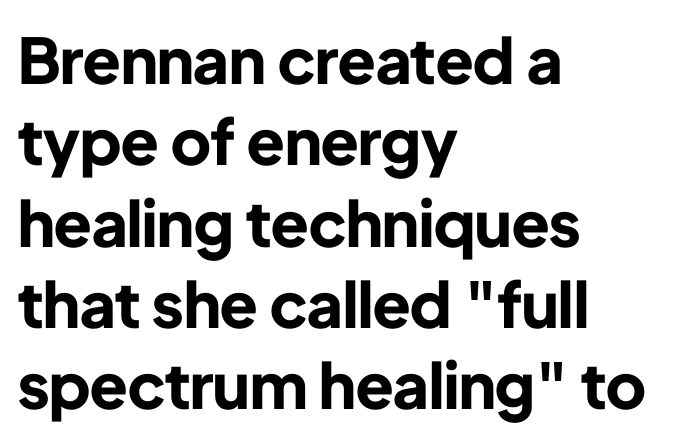
The image shows 63 px bold sans-serif type, upright; set left-aligned, normal line spacing (1.29x), normal letter spacing, not underlined; low stroke contrast and a medium x-height.
